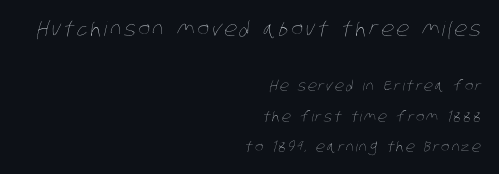
Q: Is the text bold? A: No.
Q: Is the text underlined? A: No.
Q: How is the paragraph aligned? A: Right-aligned.
Q: Is the spacing between lines tight, normal or loose? A: Loose.
Q: Which block of text is set in a larger size, the first (top) or the second (bottom)? A: The first (top) one.
